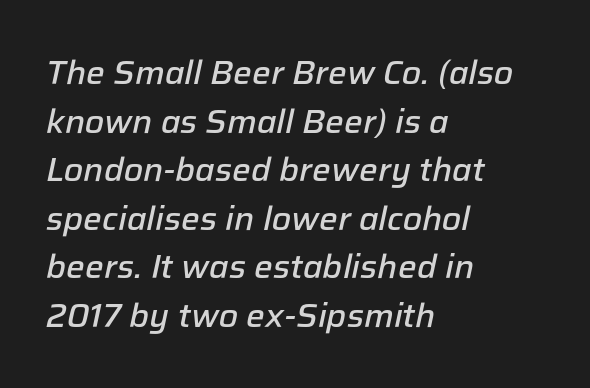
{"italic": "yes", "lean": "right", "slant_degrees": 12, "bold": "semi", "weight": "semibold", "width": "normal", "stroke_contrast": "low", "x_height": "medium", "monospaced": "no", "underline": "no", "align": "left", "line_spacing": "normal", "line_spacing_ratio": 1.47, "letter_spacing": "normal", "letter_spacing_em": 0.0, "glyph_px": 33}
